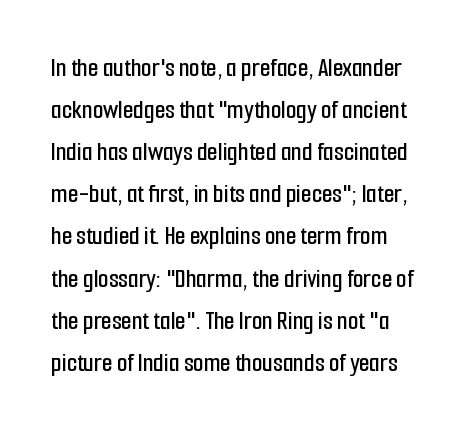
Is there any slant? The stems are plumb. A normal amount of white space separates one row of letters from the next. Nobody touched the tracking dial on this one. No word sits above an underline.
